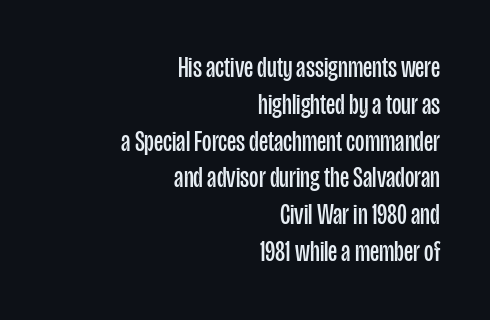
{"serif": "no", "italic": "no", "bold": "no", "weight": "regular", "width": "condensed", "stroke_contrast": "low", "x_height": "large", "monospaced": "no", "underline": "no", "align": "right", "line_spacing": "normal", "line_spacing_ratio": 1.27, "letter_spacing": "normal", "letter_spacing_em": 0.0, "glyph_px": 29}
